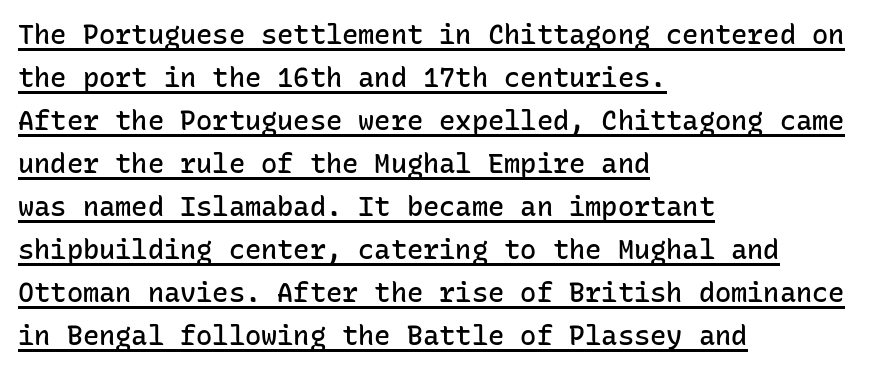
{"italic": "no", "bold": "semi", "underline": "yes", "align": "left", "line_spacing": "normal", "line_spacing_ratio": 1.59, "letter_spacing": "normal", "letter_spacing_em": 0.0, "glyph_px": 27}
